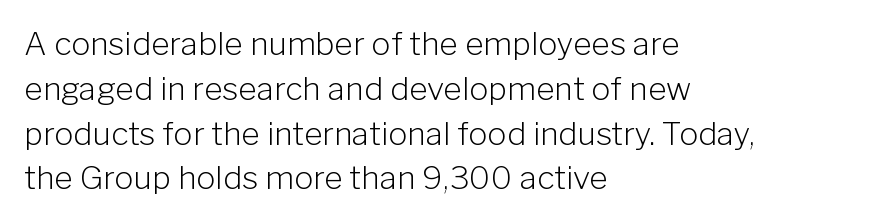
Q: Is the text bold? A: No.
Q: Is the text italic (slanted)? A: No, it is upright.
Q: Is the typeface a serif or a sans-serif typeface? A: Sans-serif.
Q: Is the text underlined? A: No.
Q: How is the paragraph aligned? A: Left-aligned.
Q: Is the spacing between letters normal or unusually wide? A: Normal.
Q: Is the spacing between lines tight, normal or loose? A: Normal.
Q: Width (condensed, normal, or wide)? A: Normal.
Q: Stroke contrast? A: Low.
Q: x-height? A: Medium.
Q: Monospaced? A: No.
